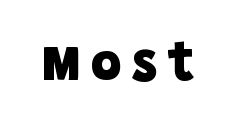
The image shows 53 px heavy sans-serif type; set not underlined; low stroke contrast and a large x-height.
